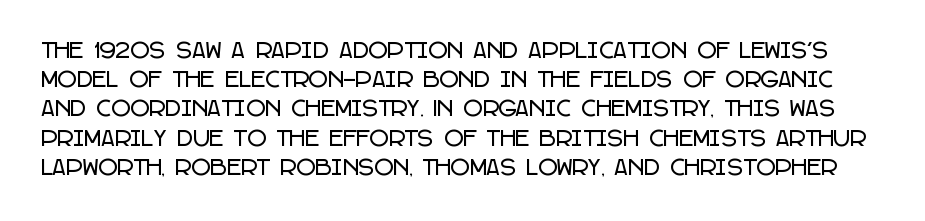
Q: Is the text italic (slanted)? A: No, it is upright.
Q: Is the text underlined? A: No.
Q: Is the spacing between letters normal or unusually wide? A: Normal.
Q: Is the spacing between lines tight, normal or loose? A: Normal.
